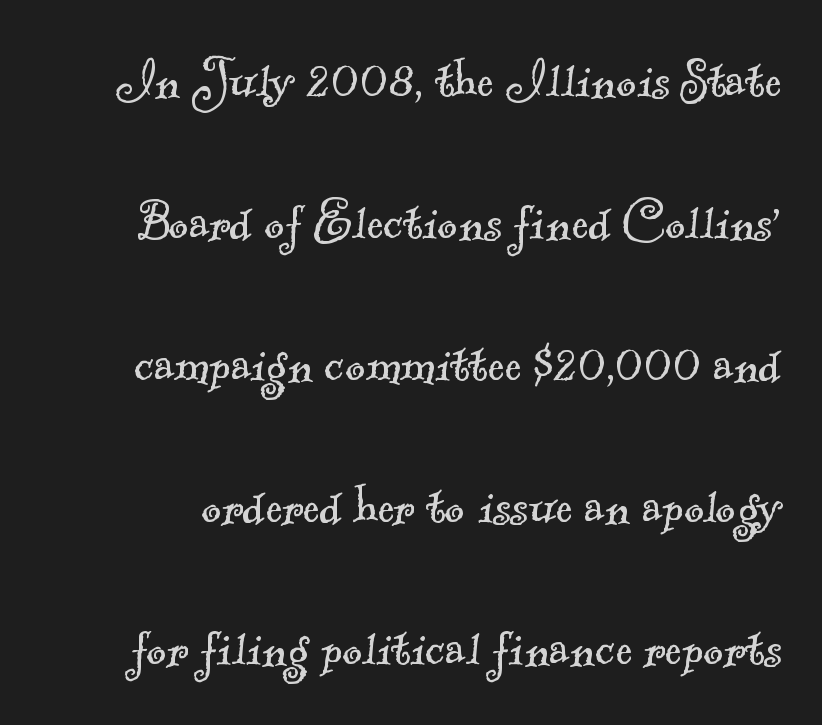
Q: Is the text bold? A: No.
Q: Is the typeface a serif or a sans-serif typeface? A: Serif.
Q: Is the text underlined? A: No.
Q: Is the spacing between letters normal or unusually wide? A: Normal.
Q: Is the spacing between lines tight, normal or loose? A: Loose.
Q: Width (condensed, normal, or wide)? A: Normal.
Q: x-height? A: Small.
Q: Monospaced? A: No.
